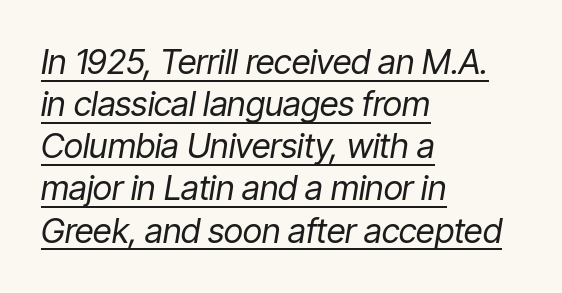
{"italic": "yes", "lean": "right", "slant_degrees": 9, "bold": "no", "weight": "regular", "width": "condensed", "stroke_contrast": "low", "x_height": "medium", "monospaced": "no", "underline": "yes", "align": "left", "line_spacing_ratio": 1.24, "letter_spacing": "normal", "letter_spacing_em": 0.0, "glyph_px": 34}
